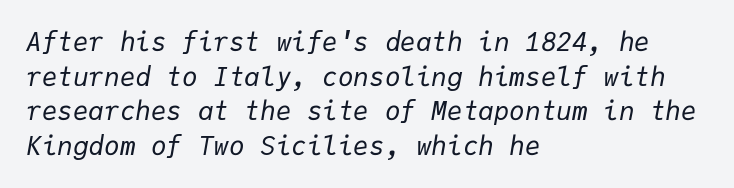
Q: Is the text bold? A: No.
Q: Is the text italic (slanted)? A: Yes, it leans right by about 9 degrees.
Q: Is the text underlined? A: No.
Q: How is the paragraph aligned? A: Left-aligned.
Q: Is the spacing between letters normal or unusually wide? A: Normal.
Q: Is the spacing between lines tight, normal or loose? A: Normal.
